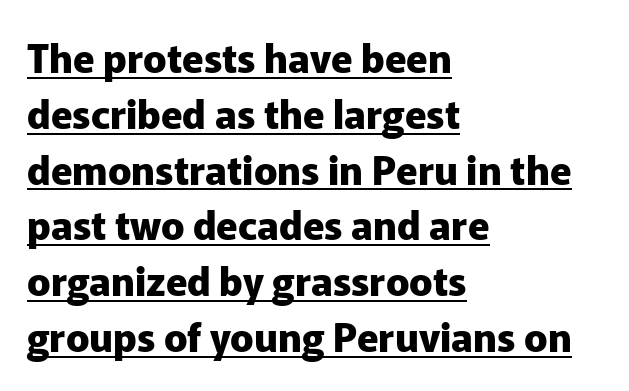
The sample has been set heavy, in full bold. The specimen includes a rule beneath the text block's lines. Short note: letters normally spaced. Leftover space on each line is placed entirely after the last word. Looks like regular typesetting: each glyph gets only the width it needs.
